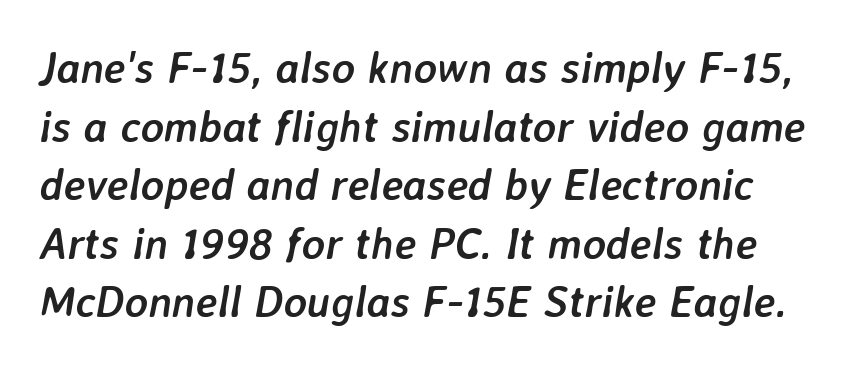
A typesetter would call this zero additional tracking. Is there much room between lines? A standard amount, neither cramped nor airy. Looks like regular typesetting: each glyph gets only the width it needs. The typesetting leans heavy: a genuine bold. This rendering features lettering with no underline. This sample uses an oblique cut, with every glyph tilted off the vertical.
